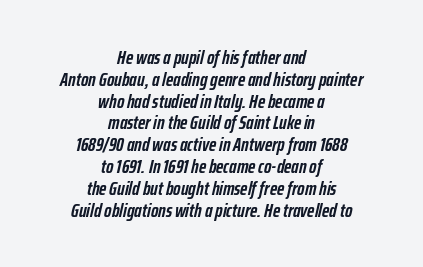
Q: Is the text bold? A: Yes.
Q: Is the text italic (slanted)? A: Yes, it leans right by about 12 degrees.
Q: Is the text underlined? A: No.
Q: How is the paragraph aligned? A: Centered.
Q: Is the spacing between letters normal or unusually wide? A: Normal.
Q: Is the spacing between lines tight, normal or loose? A: Tight.
